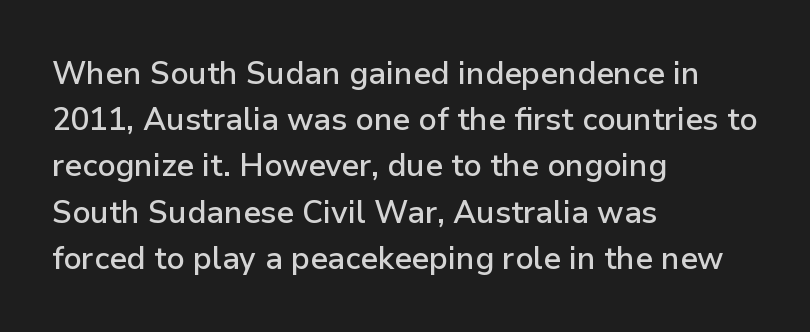
Q: Is the text bold? A: Semi-bold.
Q: Is the text italic (slanted)? A: No, it is upright.
Q: Is the typeface a serif or a sans-serif typeface? A: Sans-serif.
Q: Is the text underlined? A: No.
Q: How is the paragraph aligned? A: Left-aligned.
Q: Is the spacing between letters normal or unusually wide? A: Normal.
Q: Is the spacing between lines tight, normal or loose? A: Normal.
Q: Width (condensed, normal, or wide)? A: Normal.
Q: Stroke contrast? A: Low.
Q: x-height? A: Medium.
Q: Monospaced? A: No.
